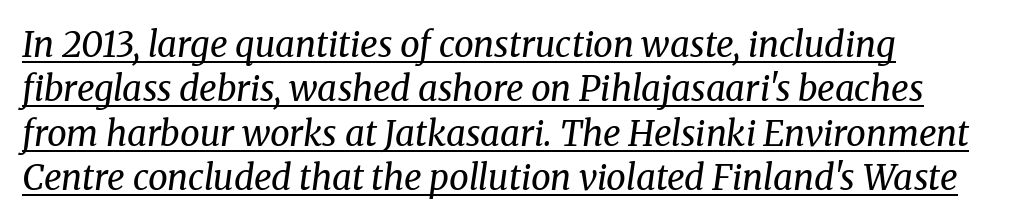
The specimen includes a rule beneath the text block's lines. The face used here is rendered with its standard letterfit. The font sits on the lighter half of the weight spectrum, regular included. Casual observation: everything's shoved over to the left.
